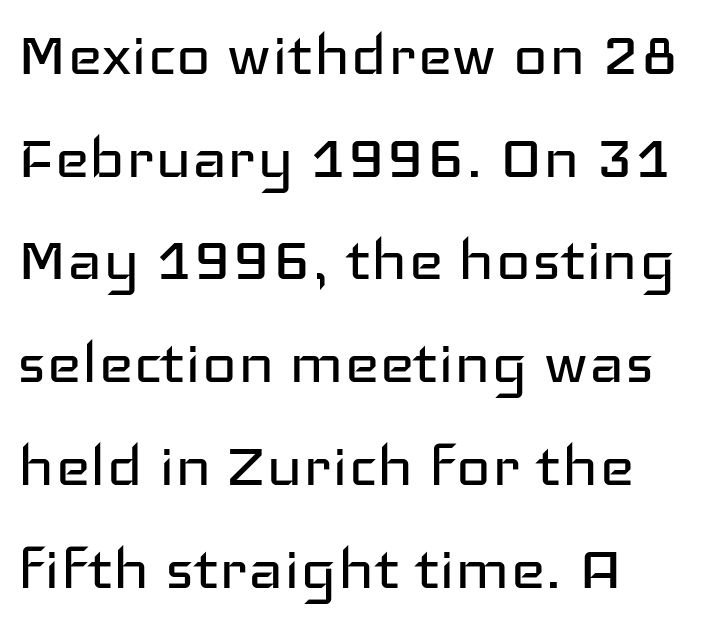
The image shows 75 px regular-weight, wide sans-serif type, upright; set left-aligned, normal line spacing (1.37x), normal letter spacing, not underlined; low stroke contrast and a medium x-height.
